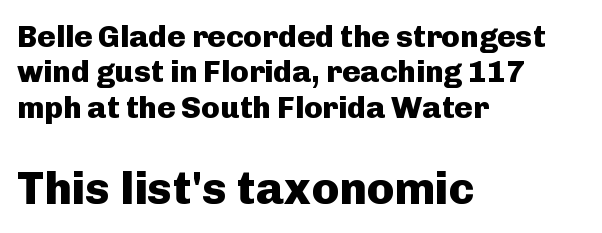
{"serif": "no", "italic": "no", "bold": "yes", "weight": "heavy", "width": "normal", "stroke_contrast": "low", "x_height": "medium", "monospaced": "no", "underline": "no", "align": "left", "line_spacing": "tight", "line_spacing_ratio": 1.14, "letter_spacing": "normal", "letter_spacing_em": 0.0, "larger_block": "second", "size_ratio": 1.48, "glyph_px": 46}
